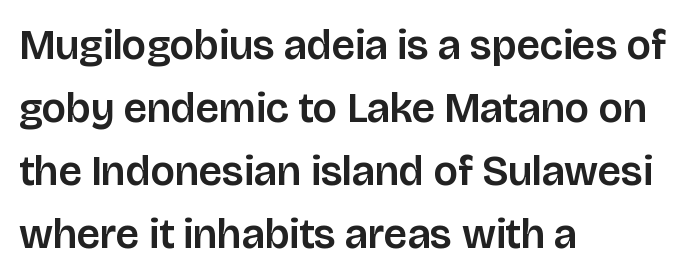
{"serif": "no", "italic": "no", "width": "normal", "stroke_contrast": "low", "x_height": "large", "monospaced": "no", "underline": "no", "align": "left", "line_spacing": "normal", "line_spacing_ratio": 1.5, "letter_spacing": "normal", "letter_spacing_em": 0.0, "glyph_px": 42}
